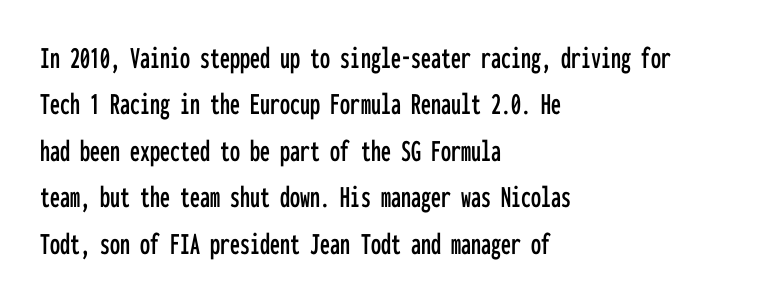
Q: Is the text italic (slanted)? A: No, it is upright.
Q: Is the typeface a serif or a sans-serif typeface? A: Sans-serif.
Q: Is the text underlined? A: No.
Q: How is the paragraph aligned? A: Left-aligned.
Q: Is the spacing between letters normal or unusually wide? A: Normal.
Q: Is the spacing between lines tight, normal or loose? A: Normal.
Q: Width (condensed, normal, or wide)? A: Condensed.
Q: Stroke contrast? A: Low.
Q: x-height? A: Medium.
Q: Monospaced? A: Yes.
